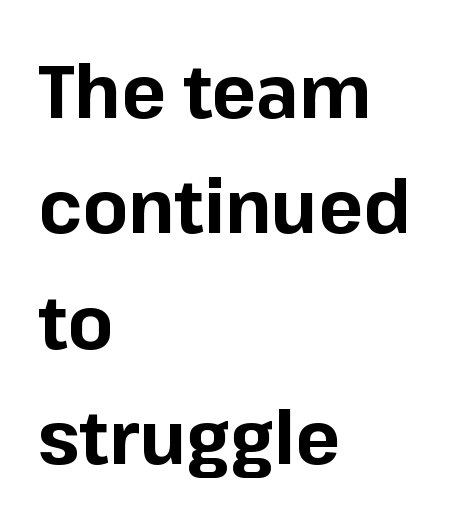
{"serif": "no", "italic": "no", "bold": "yes", "weight": "bold", "width": "normal", "stroke_contrast": "low", "x_height": "medium", "monospaced": "no", "underline": "no", "align": "left", "line_spacing": "normal", "line_spacing_ratio": 1.56, "letter_spacing": "normal", "letter_spacing_em": 0.0, "glyph_px": 74}
